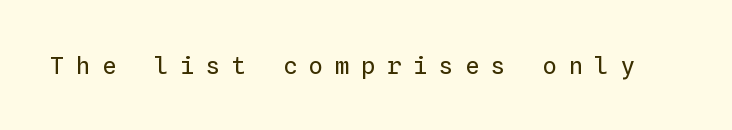
The image shows 24 px text type, upright; set unusually wide letter spacing (+0.48 em), not underlined.
